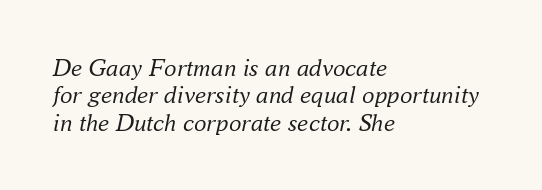
The image shows 25 px text type, italic (leaning right); set left-aligned, tight line spacing (1.1x), normal letter spacing, not underlined.
